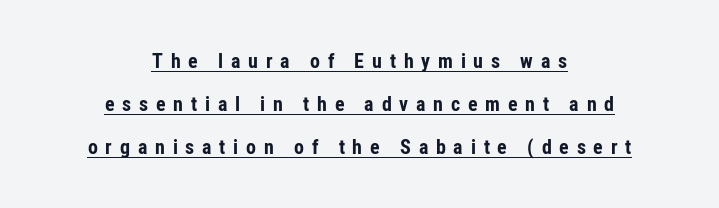
{"italic": "no", "bold": "yes", "underline": "yes", "align": "center", "line_spacing": "loose", "line_spacing_ratio": 2.15, "letter_spacing": "wide", "letter_spacing_em": 0.39, "glyph_px": 20}
